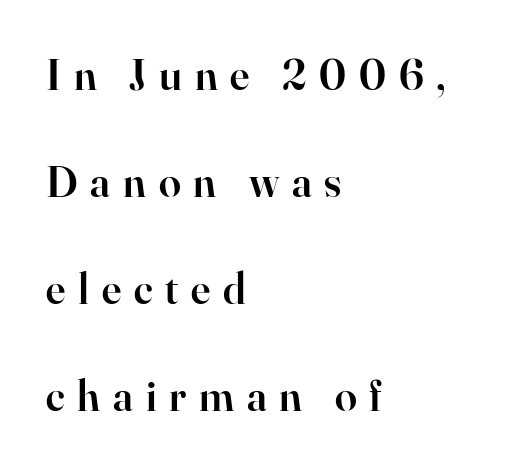
This sample uses a serif face. Slightly chunky letters — semibold, I'd say, not full bold. The passage is arranged the way most books set body copy — flush left. A bare baseline throughout the passage. The block of text is sparse from top to bottom, with ample space between rows.
